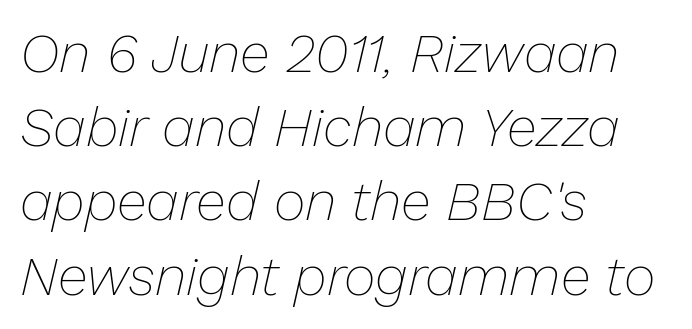
{"italic": "yes", "lean": "right", "slant_degrees": 13, "bold": "no", "weight": "thin", "width": "normal", "stroke_contrast": "low", "x_height": "medium", "monospaced": "no", "underline": "no", "align": "left", "line_spacing": "normal", "line_spacing_ratio": 1.35, "letter_spacing": "normal", "letter_spacing_em": 0.0, "glyph_px": 55}
